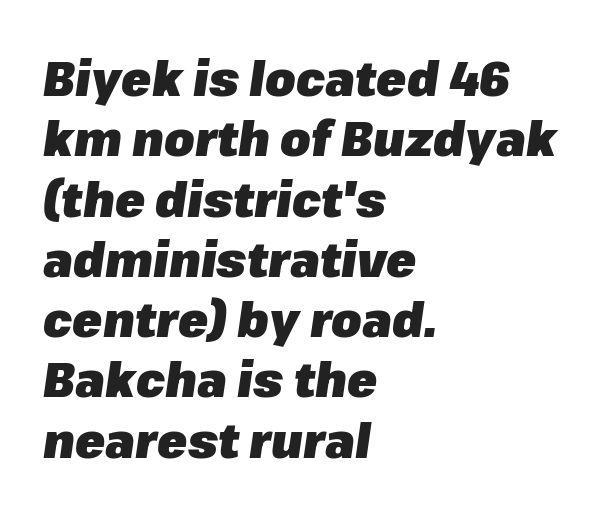
Caption: multi-line text, flush left, ragged right. The glyphs are unaccompanied by any horizontal stroke below them. The rendering uses natural spacing where letterforms have individual widths. The letters are bold, with thick, heavy strokes. Tracking value appears to be zero — textbook default spacing.
